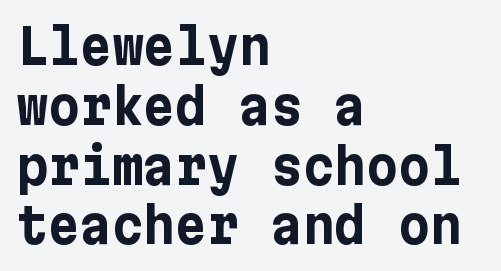
Q: Is the text bold? A: Yes.
Q: Is the text italic (slanted)? A: No, it is upright.
Q: Is the typeface a serif or a sans-serif typeface? A: Sans-serif.
Q: Is the text underlined? A: No.
Q: How is the paragraph aligned? A: Left-aligned.
Q: Is the spacing between letters normal or unusually wide? A: Normal.
Q: Width (condensed, normal, or wide)? A: Normal.
Q: Stroke contrast? A: Low.
Q: x-height? A: Medium.
